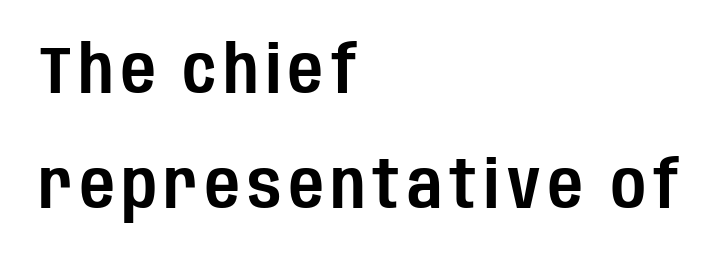
The image shows 67 px condensed sans-serif type, upright; set left-aligned, line spacing 1.71x, not underlined; low stroke contrast and a large x-height.
